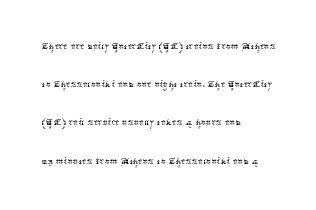
The image shows 25 px text type, upright; set left-aligned, normal line spacing (1.53x), normal letter spacing, not underlined.
